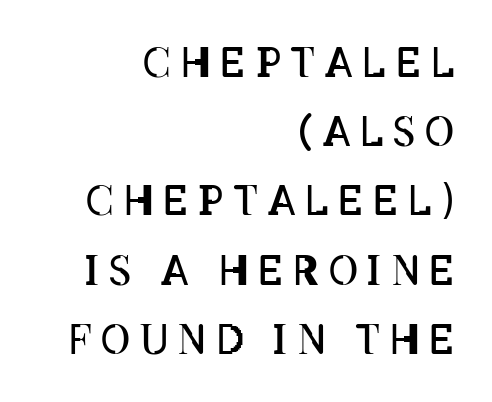
Is this a fixed-width face? No — the glyphs have proportional, varying widths. This rendering widens character spacing well past its baseline value. The face looks like a standard text weight, possibly lighter. Horizontal alignment here is rightward, an uncommon choice for prose.
